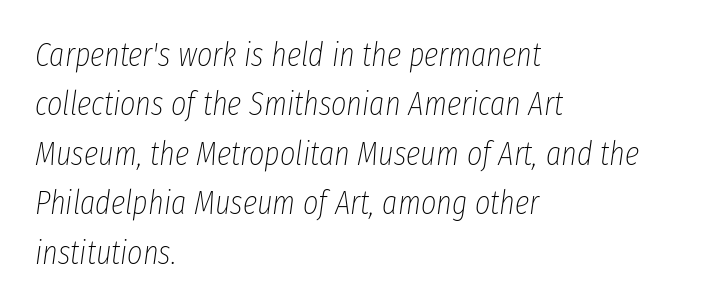
Q: Is the text bold? A: No.
Q: Is the text italic (slanted)? A: Yes, it leans right by about 8 degrees.
Q: Is the text underlined? A: No.
Q: How is the paragraph aligned? A: Left-aligned.
Q: Is the spacing between letters normal or unusually wide? A: Normal.
Q: Is the spacing between lines tight, normal or loose? A: Normal.
Q: Width (condensed, normal, or wide)? A: Condensed.
Q: Stroke contrast? A: Low.
Q: x-height? A: Medium.
Q: Monospaced? A: No.
